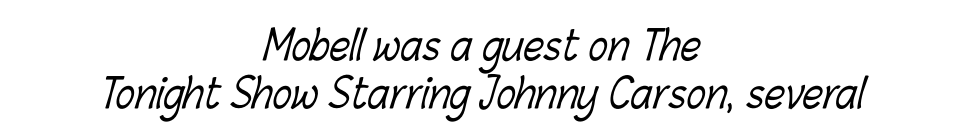
{"bold": "no", "weight": "light", "width": "condensed", "stroke_contrast": "low", "x_height": "medium", "monospaced": "no", "underline": "no", "align": "center", "line_spacing_ratio": 1.21, "letter_spacing": "normal", "letter_spacing_em": 0.0, "glyph_px": 40}
